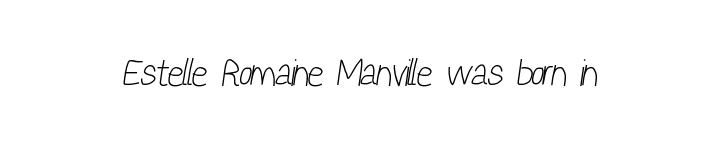
Q: Is the text bold? A: No.
Q: Is the typeface a serif or a sans-serif typeface? A: Sans-serif.
Q: Is the text underlined? A: No.
Q: Is the spacing between letters normal or unusually wide? A: Normal.
Q: Width (condensed, normal, or wide)? A: Condensed.
Q: Stroke contrast? A: Low.
Q: x-height? A: Medium.
Q: Monospaced? A: No.
